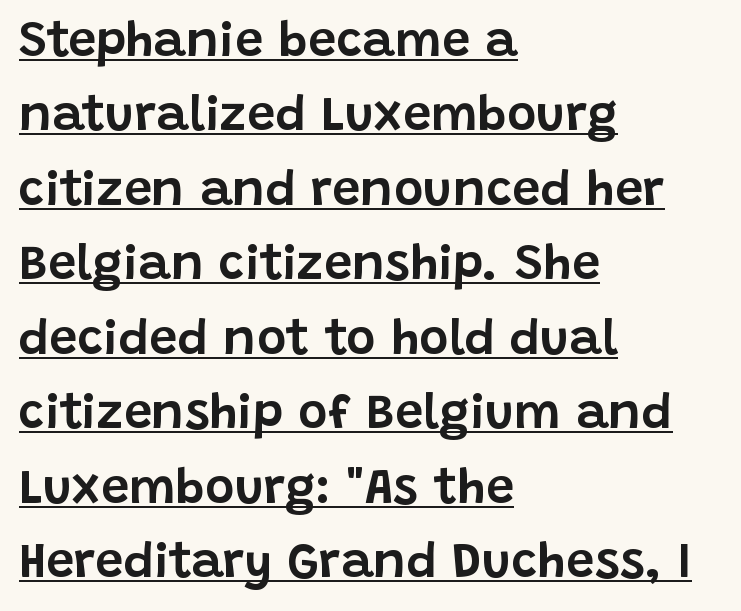
{"serif": "no", "italic": "no", "width": "normal", "stroke_contrast": "low", "x_height": "large", "monospaced": "no", "underline": "yes", "align": "left", "line_spacing": "normal", "line_spacing_ratio": 1.49, "letter_spacing": "normal", "letter_spacing_em": 0.0, "glyph_px": 50}
